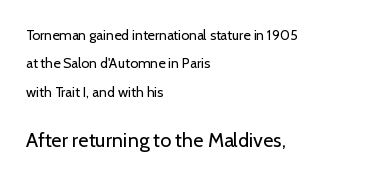
{"italic": "no", "bold": "no", "underline": "no", "align": "left", "line_spacing": "loose", "line_spacing_ratio": 2.02, "letter_spacing": "normal", "letter_spacing_em": 0.0, "larger_block": "second", "size_ratio": 1.43, "glyph_px": 20}
